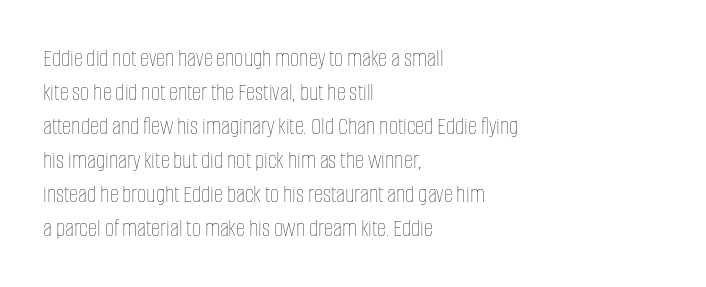
{"italic": "no", "bold": "no", "underline": "no", "align": "left", "line_spacing": "normal", "line_spacing_ratio": 1.36, "letter_spacing": "normal", "letter_spacing_em": 0.0, "glyph_px": 25}
